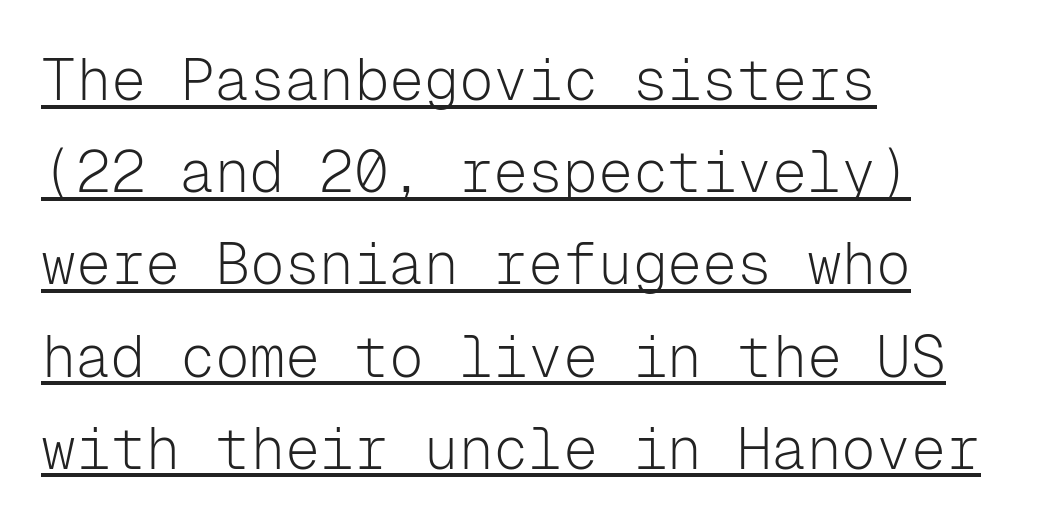
This reads as an unemphasized weight, regular at the heaviest. The compositor pushed each line to the left boundary. Standard letterfit; no display-style spreading of the glyphs. Emphasis is given by a line drawn under the lettering. How would I describe the line gaps? Plain and ordinary. The font's upright variant was chosen for this text.
